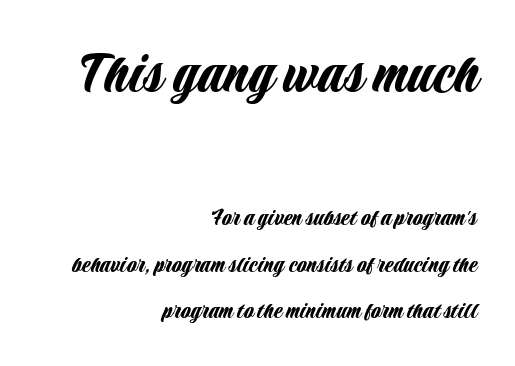
The face used here is proportionally spaced, like ordinary book or web type. In CSS terms this would be text-align: right. The passage shown is typeset with a sans-serif family. The baseline area is clear. The composition opens big and finishes small.
